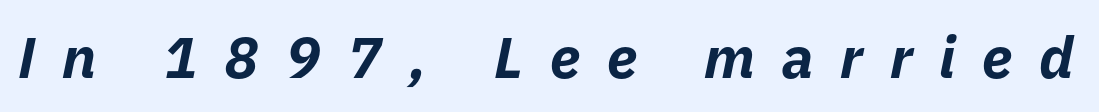
Q: Is the text bold? A: Yes.
Q: Is the text italic (slanted)? A: Yes, it leans right by about 11 degrees.
Q: Is the text underlined? A: No.
Q: Is the spacing between letters normal or unusually wide? A: Unusually wide.
Q: Width (condensed, normal, or wide)? A: Normal.
Q: Stroke contrast? A: Low.
Q: x-height? A: Medium.
Q: Monospaced? A: No.
